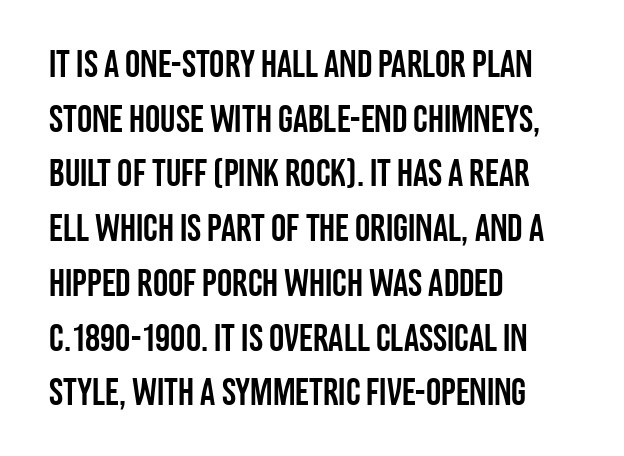
Q: Is the text italic (slanted)? A: No, it is upright.
Q: Is the typeface a serif or a sans-serif typeface? A: Sans-serif.
Q: Is the text underlined? A: No.
Q: How is the paragraph aligned? A: Left-aligned.
Q: Is the spacing between letters normal or unusually wide? A: Normal.
Q: Is the spacing between lines tight, normal or loose? A: Normal.
Q: Width (condensed, normal, or wide)? A: Condensed.
Q: Stroke contrast? A: Low.
Q: x-height? A: Large.
Q: Monospaced? A: No.
